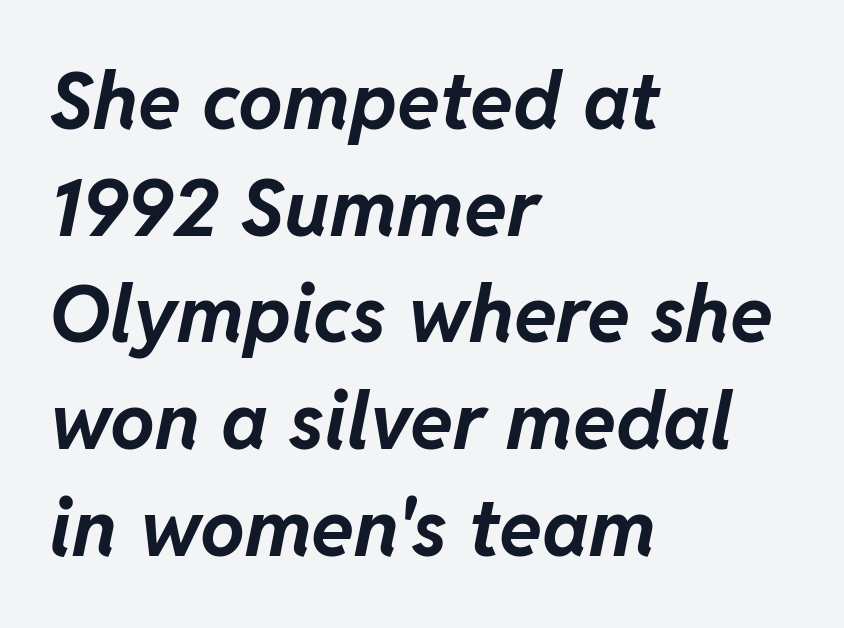
Type without underlining. A classic flush-left, rag-right setting is used for this passage. Rows of type keep a routine distance in the vertical direction. The specimen reads as italic at a glance. These lines are rendered in a variable-pitch font.
